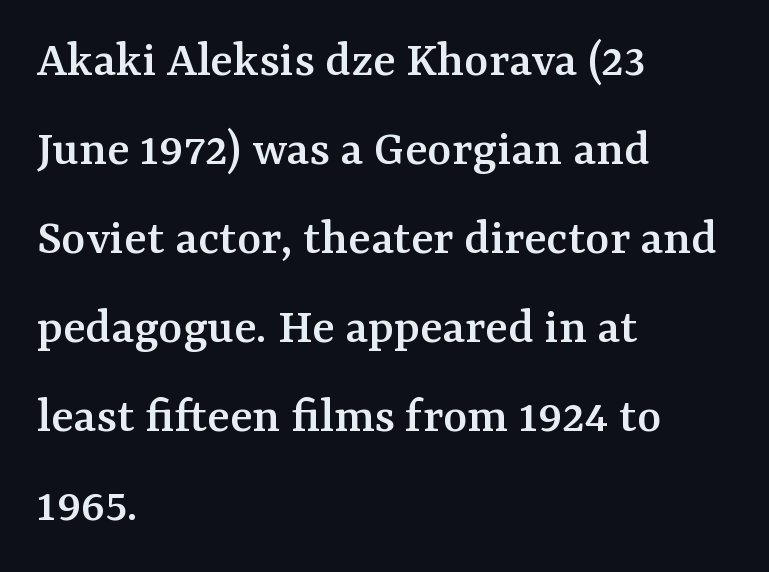
Q: Is the text italic (slanted)? A: No, it is upright.
Q: Is the typeface a serif or a sans-serif typeface? A: Serif.
Q: Is the text underlined? A: No.
Q: How is the paragraph aligned? A: Left-aligned.
Q: Is the spacing between letters normal or unusually wide? A: Normal.
Q: Width (condensed, normal, or wide)? A: Normal.
Q: Stroke contrast? A: Medium.
Q: x-height? A: Medium.
Q: Monospaced? A: No.
